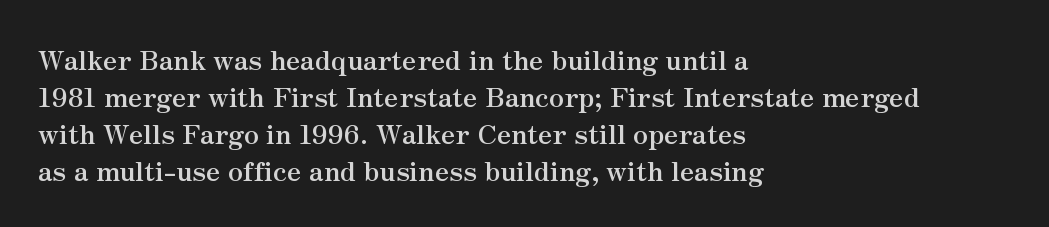
Every character sits straight up, as roman type does. Words appear dense and cohesive because spacing is normal. On the weight axis this lands at bold, roughly 700. In terms of leading, this rendering sits right in the middle.
